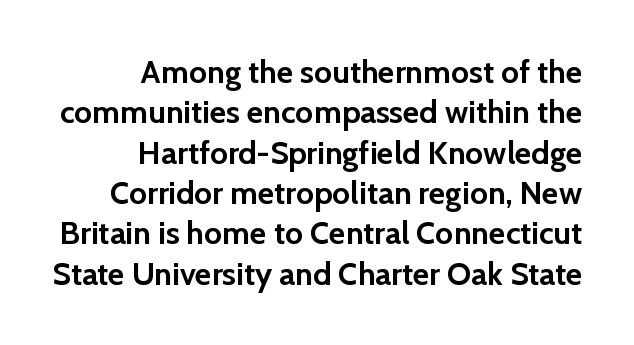
The image shows 32 px semibold sans-serif type, upright; set right-aligned, normal line spacing (1.26x), normal letter spacing, not underlined; low stroke contrast and a medium x-height.
